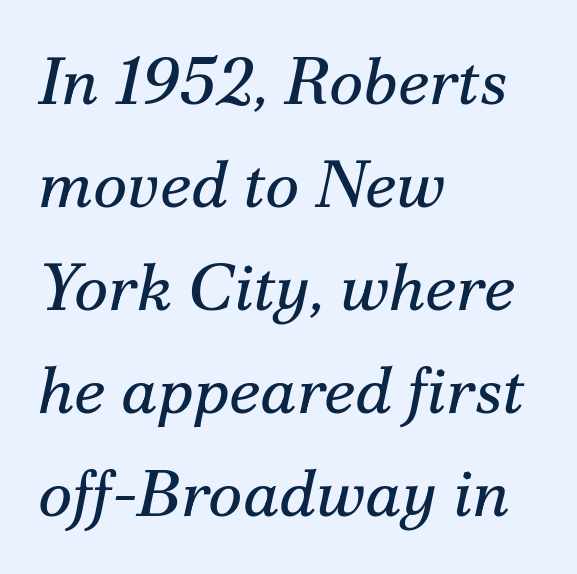
Q: Is the text bold? A: No.
Q: Is the text italic (slanted)? A: Yes, it leans right by about 12 degrees.
Q: Is the typeface a serif or a sans-serif typeface? A: Serif.
Q: Is the text underlined? A: No.
Q: How is the paragraph aligned? A: Left-aligned.
Q: Is the spacing between letters normal or unusually wide? A: Normal.
Q: Is the spacing between lines tight, normal or loose? A: Normal.
Q: Width (condensed, normal, or wide)? A: Normal.
Q: Stroke contrast? A: Medium.
Q: x-height? A: Small.
Q: Monospaced? A: No.
